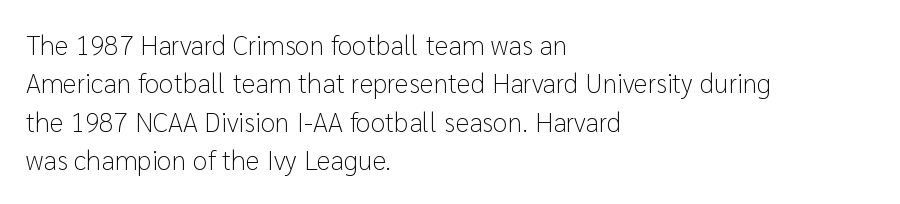
Q: Is the text bold? A: No.
Q: Is the text italic (slanted)? A: No, it is upright.
Q: Is the text underlined? A: No.
Q: How is the paragraph aligned? A: Left-aligned.
Q: Is the spacing between letters normal or unusually wide? A: Normal.
Q: Is the spacing between lines tight, normal or loose? A: Normal.
